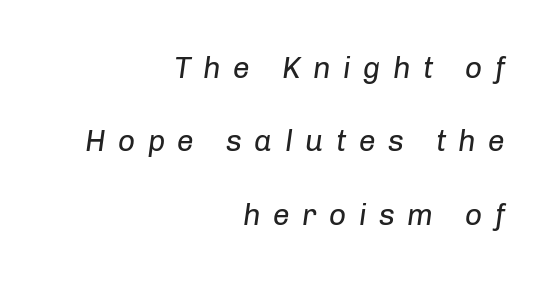
The image shows 30 px regular-weight type, italic (leaning right); set right-aligned, loose line spacing (2.45x), unusually wide letter spacing (+0.41 em), not underlined; low stroke contrast and a medium x-height.
